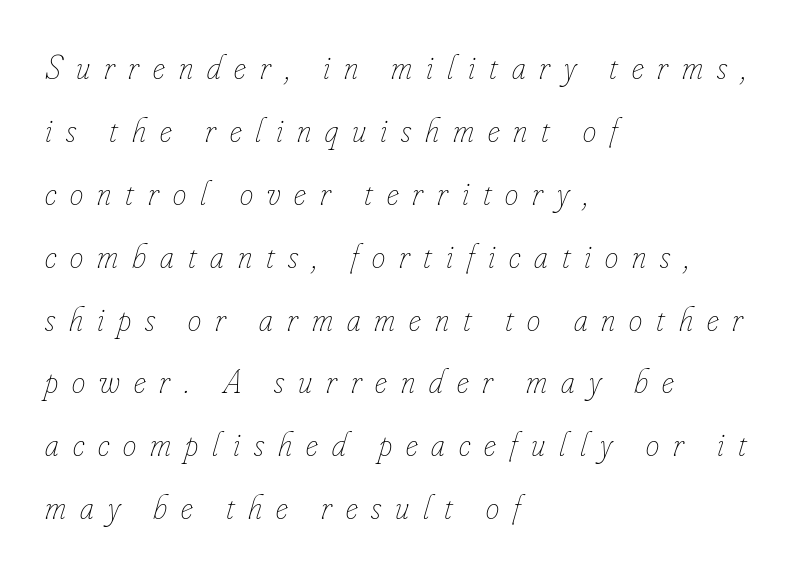
The image shows 34 px thin, condensed type, italic (leaning right); set left-aligned, line spacing 1.85x, unusually wide letter spacing (+0.41 em), not underlined; low stroke contrast and a small x-height.
